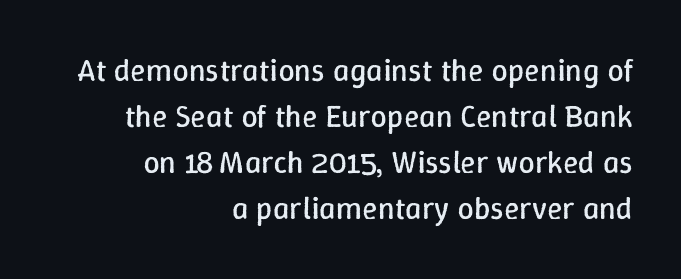
{"italic": "no", "bold": "no", "weight": "regular", "width": "normal", "stroke_contrast": "low", "x_height": "medium", "monospaced": "no", "underline": "no", "align": "right", "line_spacing": "normal", "line_spacing_ratio": 1.44, "letter_spacing": "normal", "letter_spacing_em": 0.0, "glyph_px": 32}
